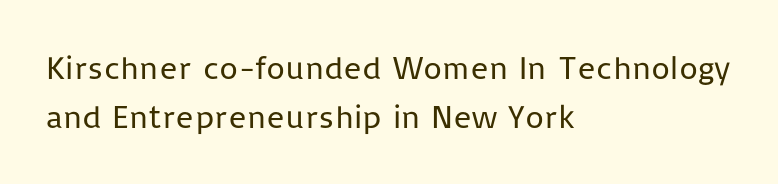
{"serif": "no", "italic": "no", "bold": "no", "weight": "regular", "width": "normal", "stroke_contrast": "low", "x_height": "medium", "monospaced": "no", "underline": "no", "align": "left", "line_spacing": "normal", "line_spacing_ratio": 1.49, "letter_spacing": "normal", "letter_spacing_em": 0.0, "glyph_px": 33}
